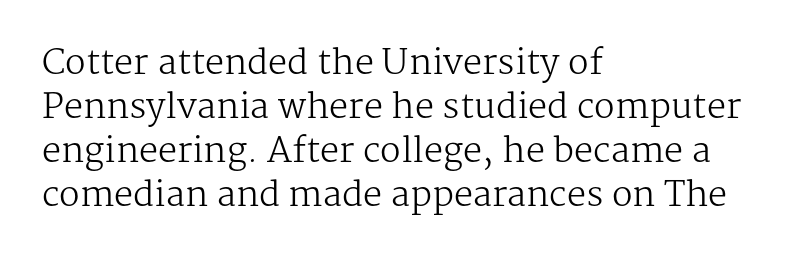
The image shows 34 px regular-weight serif type, upright; set left-aligned, normal line spacing (1.29x), normal letter spacing, not underlined; medium stroke contrast and a medium x-height.
